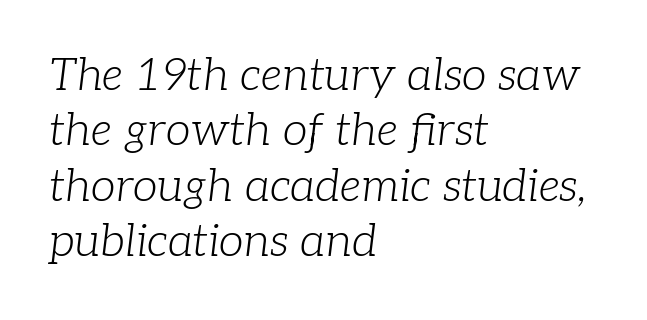
Q: Is the text bold? A: No.
Q: Is the text italic (slanted)? A: Yes, it leans right by about 7 degrees.
Q: Is the typeface a serif or a sans-serif typeface? A: Serif.
Q: Is the text underlined? A: No.
Q: How is the paragraph aligned? A: Left-aligned.
Q: Is the spacing between letters normal or unusually wide? A: Normal.
Q: Width (condensed, normal, or wide)? A: Normal.
Q: Stroke contrast? A: Low.
Q: x-height? A: Medium.
Q: Monospaced? A: No.
